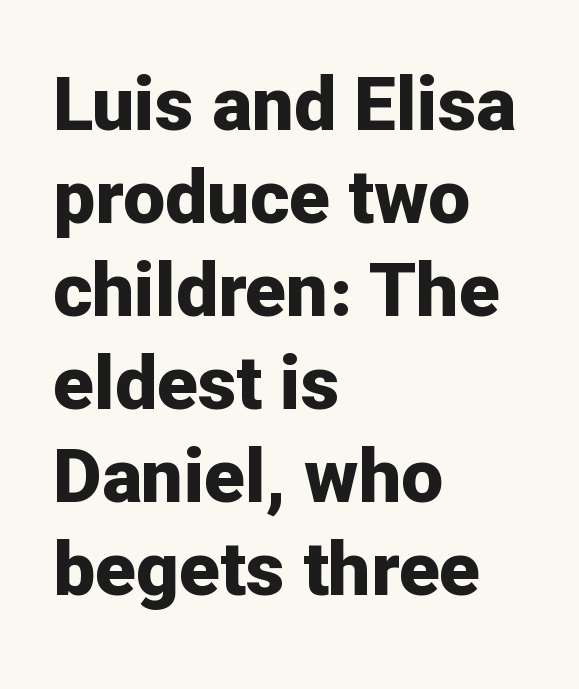
Q: Is the text bold? A: Yes.
Q: Is the text italic (slanted)? A: No, it is upright.
Q: Is the typeface a serif or a sans-serif typeface? A: Sans-serif.
Q: Is the text underlined? A: No.
Q: How is the paragraph aligned? A: Left-aligned.
Q: Is the spacing between letters normal or unusually wide? A: Normal.
Q: Width (condensed, normal, or wide)? A: Normal.
Q: Stroke contrast? A: Low.
Q: x-height? A: Medium.
Q: Monospaced? A: No.
